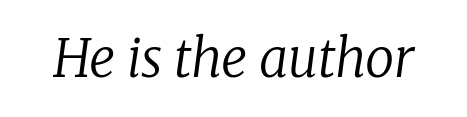
{"serif": "yes", "italic": "yes", "lean": "right", "slant_degrees": 8, "bold": "no", "weight": "regular", "width": "normal", "stroke_contrast": "low", "x_height": "medium", "monospaced": "no", "underline": "no", "letter_spacing": "normal", "letter_spacing_em": 0.0, "glyph_px": 52}
